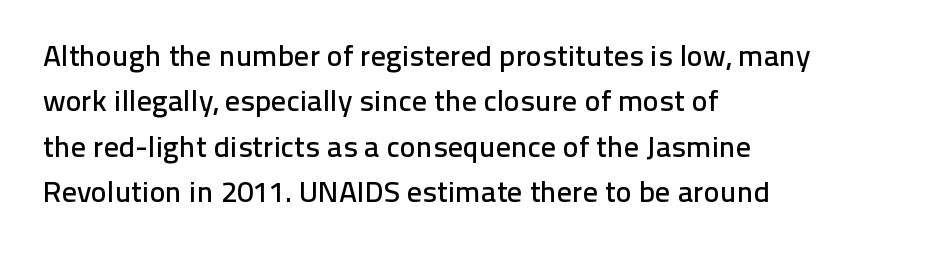
The image shows 30 px sans-serif type, upright; set left-aligned, normal line spacing (1.51x), normal letter spacing, not underlined; low stroke contrast and a medium x-height.
